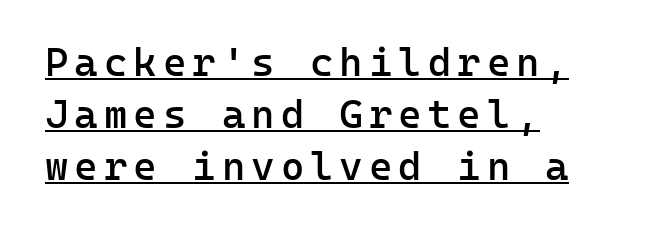
Underlining? Definitely there. Strokes here are thickened, but only to semibold level. Which margin do the lines hug? The left one — the right edge is uneven. I'd call this a sans setting — the letters go barefoot.
